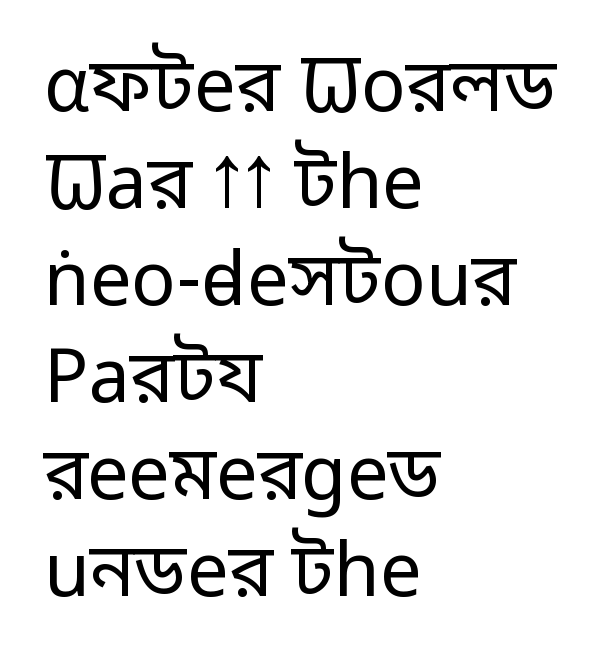
Successive baselines arrive at the customary interval. Is the stroke heavy? The answer is a plain regular-or-lighter. A typesetter would call this proportional, since set widths differ per character. Notice how the stems are strictly vertical — no italics here. Visually the block forms a straight wall on the left and a jagged coastline on the right.
